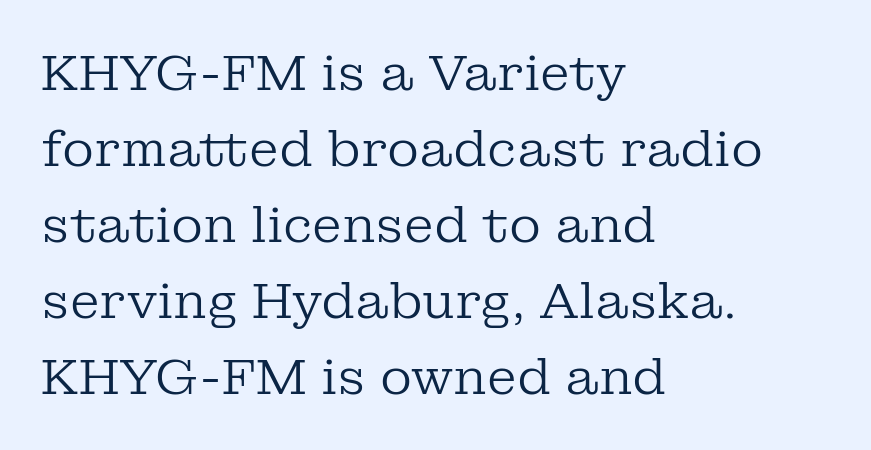
The image shows 49 px regular-weight serif type, upright; set left-aligned, normal line spacing (1.55x), normal letter spacing, not underlined; low stroke contrast and a medium x-height.
